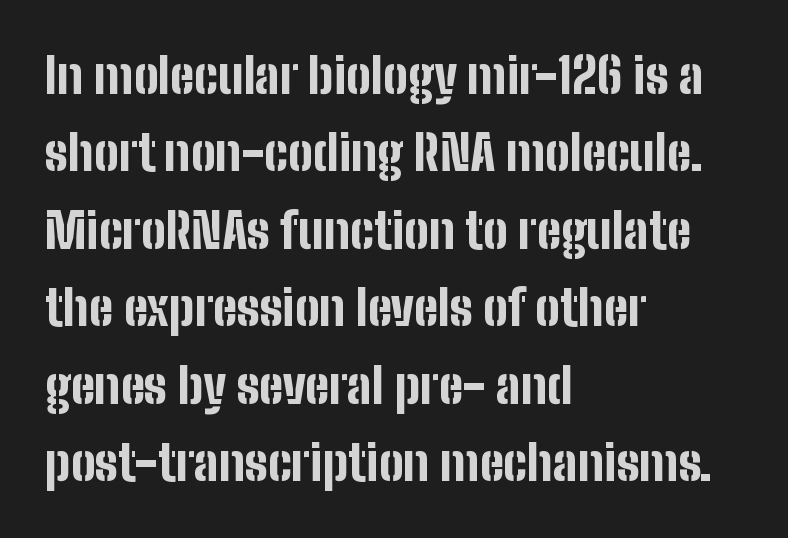
The image shows 49 px bold, condensed sans-serif type, upright; set left-aligned, normal line spacing (1.58x), normal letter spacing, not underlined; low stroke contrast and a medium x-height.
